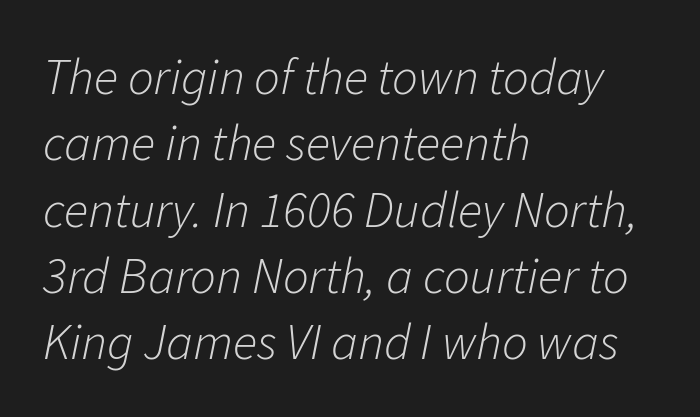
Q: Is the text bold? A: No.
Q: Is the text italic (slanted)? A: Yes, it leans right by about 11 degrees.
Q: Is the text underlined? A: No.
Q: How is the paragraph aligned? A: Left-aligned.
Q: Is the spacing between letters normal or unusually wide? A: Normal.
Q: Is the spacing between lines tight, normal or loose? A: Normal.
Q: Width (condensed, normal, or wide)? A: Normal.
Q: Stroke contrast? A: Low.
Q: x-height? A: Medium.
Q: Monospaced? A: No.
